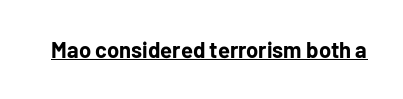
{"italic": "no", "bold": "yes", "underline": "yes", "letter_spacing": "normal", "letter_spacing_em": 0.0, "glyph_px": 22}
